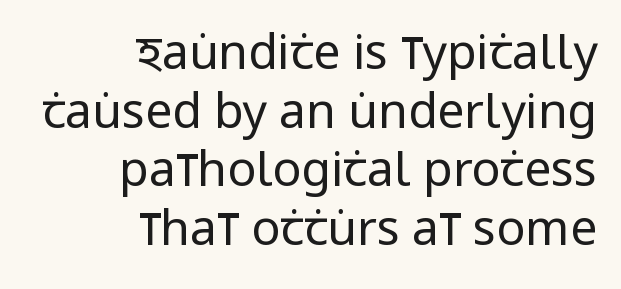
{"serif": "no", "italic": "no", "bold": "no", "weight": "regular", "width": "condensed", "stroke_contrast": "low", "x_height": "large", "monospaced": "no", "underline": "no", "align": "right", "line_spacing_ratio": 1.22, "letter_spacing": "normal", "letter_spacing_em": 0.0, "glyph_px": 48}
